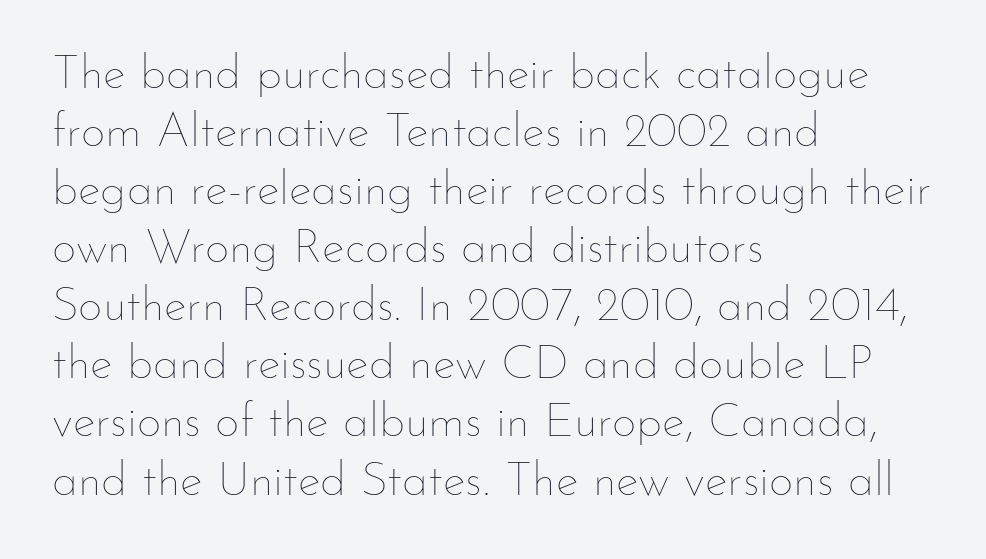
{"italic": "no", "bold": "no", "weight": "thin", "width": "normal", "stroke_contrast": "low", "x_height": "small", "monospaced": "no", "underline": "no", "align": "left", "line_spacing_ratio": 1.21, "letter_spacing": "normal", "letter_spacing_em": 0.0, "glyph_px": 48}
